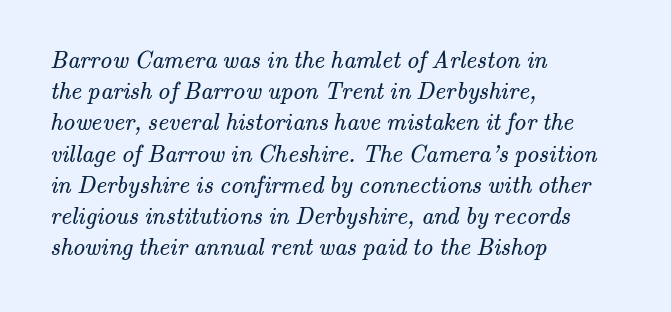
{"bold": "no", "underline": "no", "align": "left", "line_spacing": "normal", "line_spacing_ratio": 1.3, "letter_spacing": "normal", "letter_spacing_em": 0.0, "glyph_px": 24}
